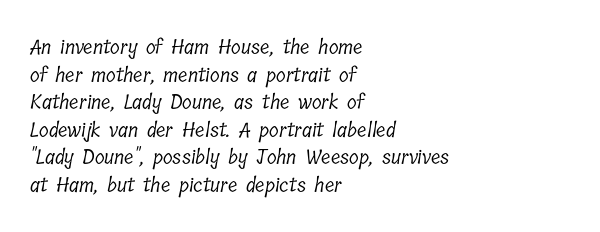
Q: Is the text bold? A: No.
Q: Is the text underlined? A: No.
Q: How is the paragraph aligned? A: Left-aligned.
Q: Is the spacing between letters normal or unusually wide? A: Normal.
Q: Is the spacing between lines tight, normal or loose? A: Normal.
